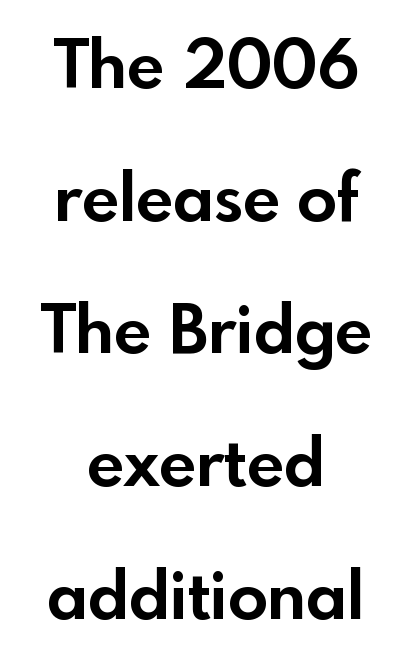
How are the letters spaced? Ordinarily, with no added tracking. Students, this is bold: see how much ink each stroke carries. It's the straight-up-and-down kind of type. Both edges are ragged and mirror each other, which tells us the setting is centered. Each row of text sits above clean, open space.
